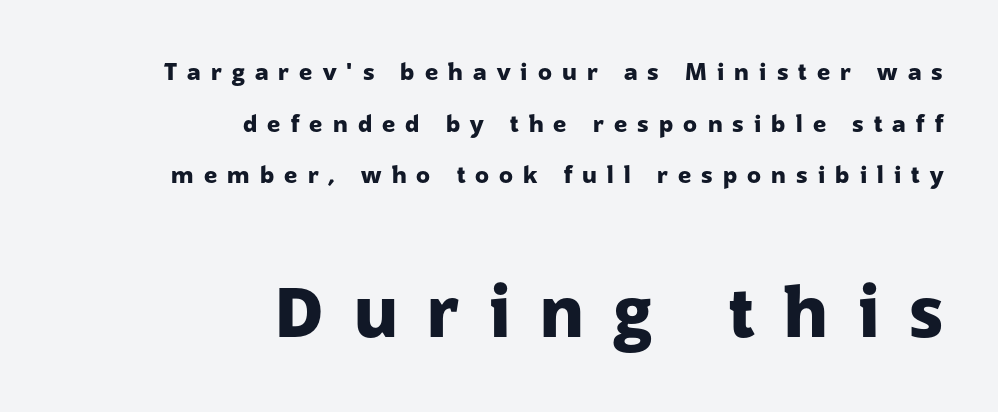
Leading is clearly above the norm, producing a sparse column. Typesetter's note — lower block bumped up in size, upper block left smaller. As a designer I'd log this as weight 700, bold. Note the varied advance widths — an 'i' is clearly narrower than an 'm'. Do the letters lean? They stand straight.
